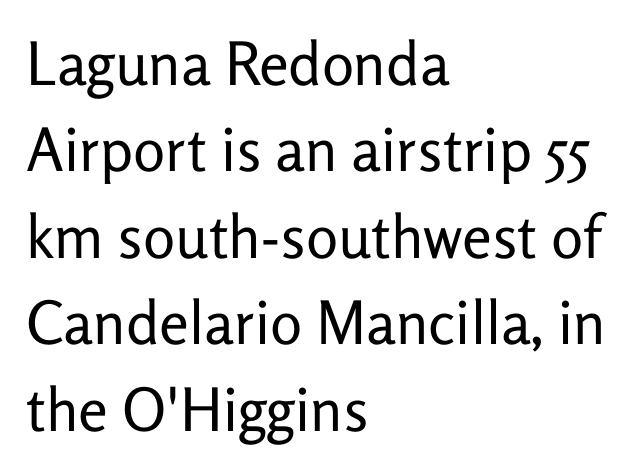
The image shows 60 px regular-weight sans-serif type, upright; set left-aligned, normal line spacing (1.44x), normal letter spacing, not underlined; low stroke contrast and a medium x-height.
